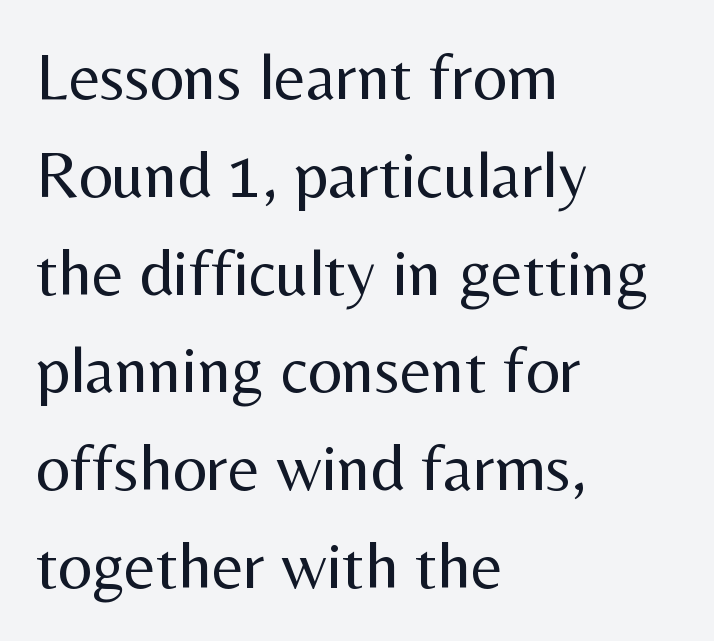
Style check: upright. Do the characters align in a grid? No, the font is proportional. If you drew a ruler down the left edge, every line would touch it. Any mark beneath the type? The region is blank. The letters look calm and open, with moderate or lighter stems. A typesetter would call this leading conventional body-copy spacing.
